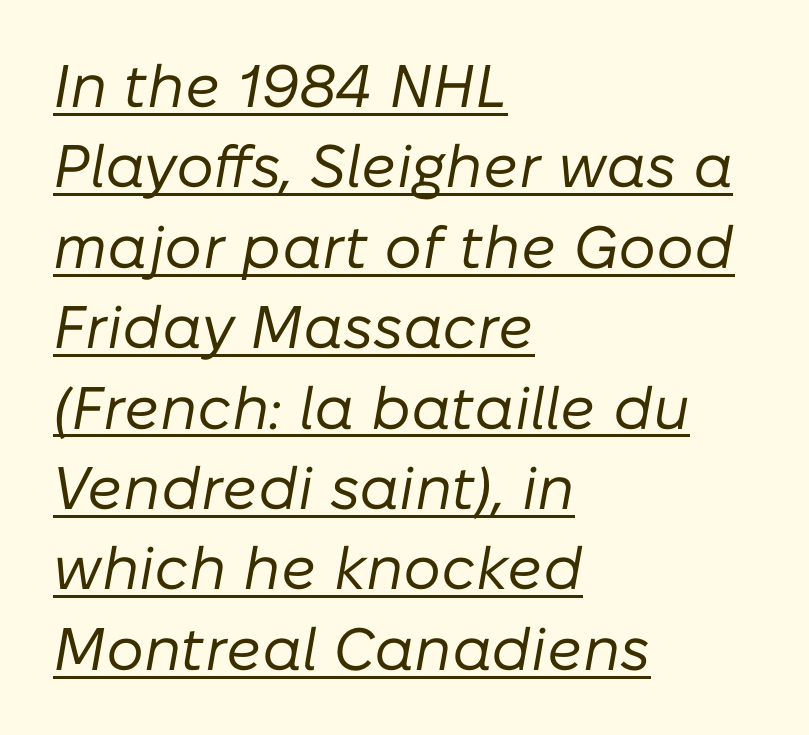
Q: Is the text bold? A: No.
Q: Is the text italic (slanted)? A: Yes, it leans right by about 10 degrees.
Q: Is the text underlined? A: Yes.
Q: How is the paragraph aligned? A: Left-aligned.
Q: Is the spacing between letters normal or unusually wide? A: Normal.
Q: Is the spacing between lines tight, normal or loose? A: Normal.
Q: Width (condensed, normal, or wide)? A: Normal.
Q: Stroke contrast? A: Low.
Q: x-height? A: Medium.
Q: Monospaced? A: No.
